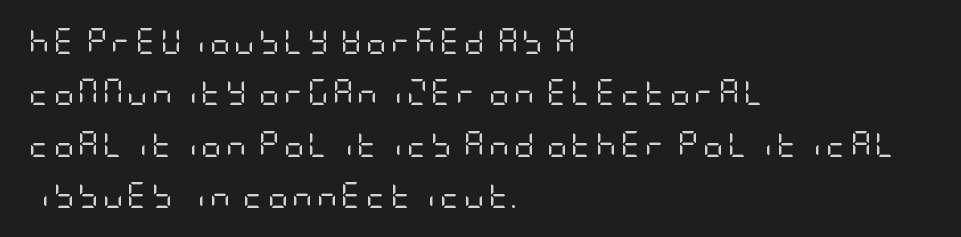
The image shows 26 px text type, upright; set left-aligned, loose line spacing (1.98x), not underlined.
